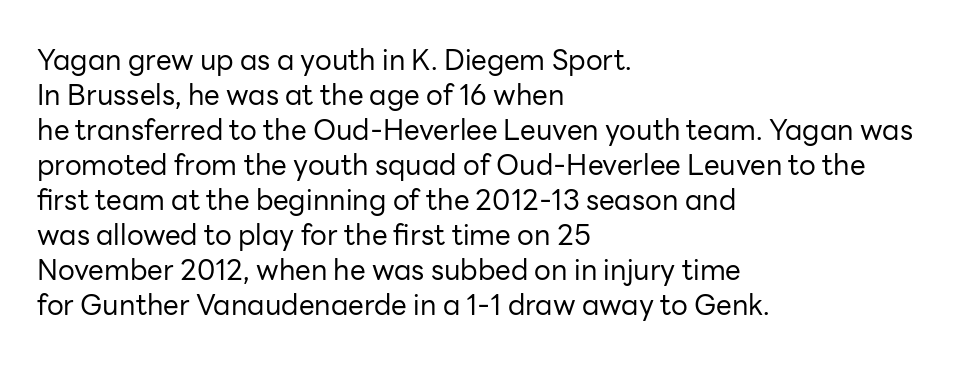
Q: Is the text bold? A: No.
Q: Is the text italic (slanted)? A: No, it is upright.
Q: Is the typeface a serif or a sans-serif typeface? A: Sans-serif.
Q: Is the text underlined? A: No.
Q: How is the paragraph aligned? A: Left-aligned.
Q: Is the spacing between letters normal or unusually wide? A: Normal.
Q: Is the spacing between lines tight, normal or loose? A: Normal.
Q: Width (condensed, normal, or wide)? A: Normal.
Q: Stroke contrast? A: Low.
Q: x-height? A: Medium.
Q: Monospaced? A: No.
